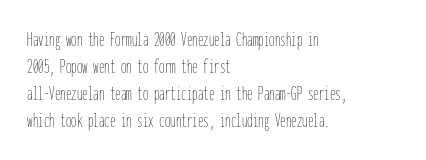
{"italic": "no", "bold": "no", "underline": "no", "align": "left", "line_spacing_ratio": 1.23, "letter_spacing": "normal", "letter_spacing_em": 0.0, "glyph_px": 22}
